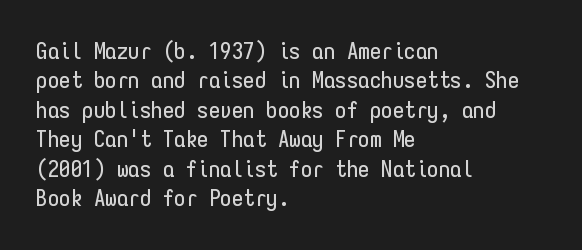
One-word summary of the alignment: left. Posture: vertical. The tracking reads as untouched default to a designer's eye. Each row of text sits above clean, open space. Does the leading feel generous? No, just average.
